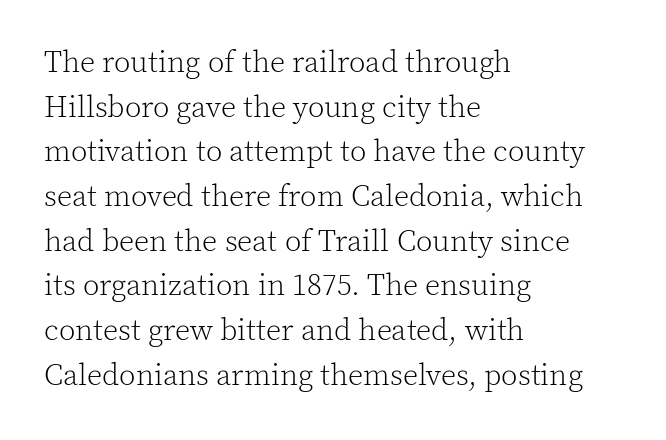
Q: Is the text bold? A: No.
Q: Is the text italic (slanted)? A: No, it is upright.
Q: Is the typeface a serif or a sans-serif typeface? A: Serif.
Q: Is the text underlined? A: No.
Q: How is the paragraph aligned? A: Left-aligned.
Q: Is the spacing between letters normal or unusually wide? A: Normal.
Q: Is the spacing between lines tight, normal or loose? A: Normal.
Q: Width (condensed, normal, or wide)? A: Normal.
Q: x-height? A: Medium.
Q: Monospaced? A: No.
